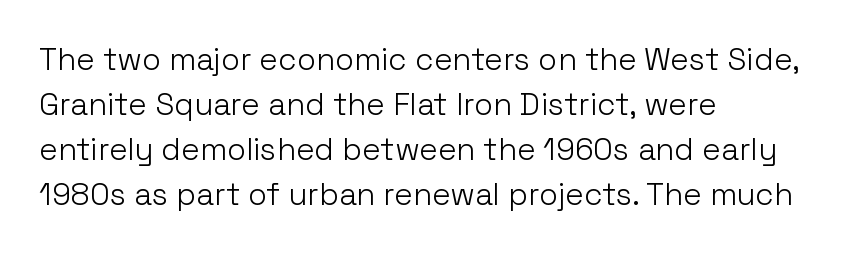
Q: Is the text bold? A: No.
Q: Is the text italic (slanted)? A: No, it is upright.
Q: Is the typeface a serif or a sans-serif typeface? A: Sans-serif.
Q: Is the text underlined? A: No.
Q: How is the paragraph aligned? A: Left-aligned.
Q: Is the spacing between letters normal or unusually wide? A: Normal.
Q: Is the spacing between lines tight, normal or loose? A: Normal.
Q: Width (condensed, normal, or wide)? A: Normal.
Q: Stroke contrast? A: Low.
Q: x-height? A: Medium.
Q: Monospaced? A: No.
